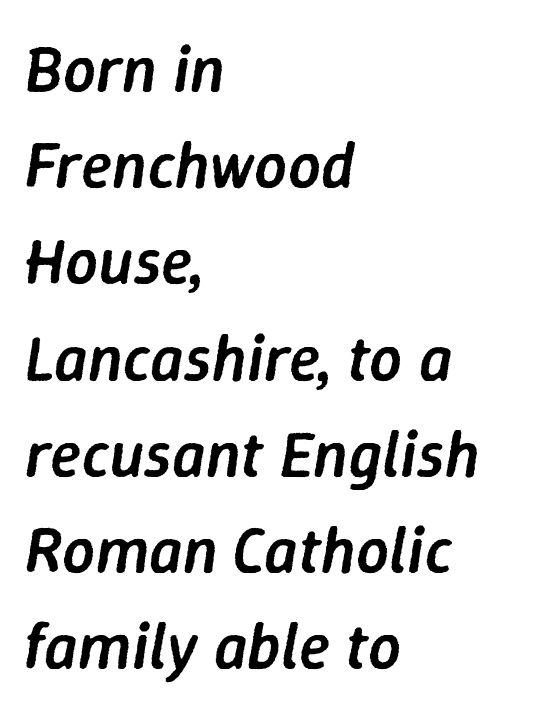
The image shows 65 px semibold type, italic (leaning right); set left-aligned, normal line spacing (1.48x), normal letter spacing, not underlined; low stroke contrast and a medium x-height.
